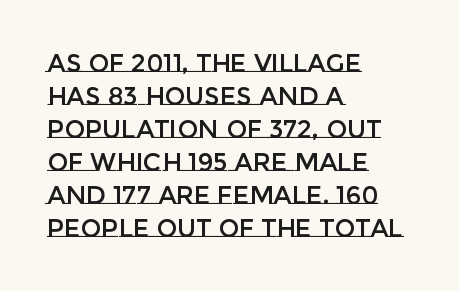
{"italic": "no", "underline": "no", "align": "left", "line_spacing": "normal", "line_spacing_ratio": 1.32, "letter_spacing": "normal", "letter_spacing_em": 0.0, "glyph_px": 25}
